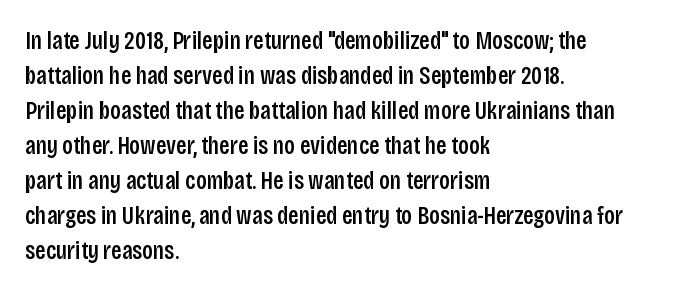
{"italic": "no", "bold": "semi", "underline": "no", "align": "left", "line_spacing": "normal", "line_spacing_ratio": 1.4, "letter_spacing": "normal", "letter_spacing_em": 0.0, "glyph_px": 25}
